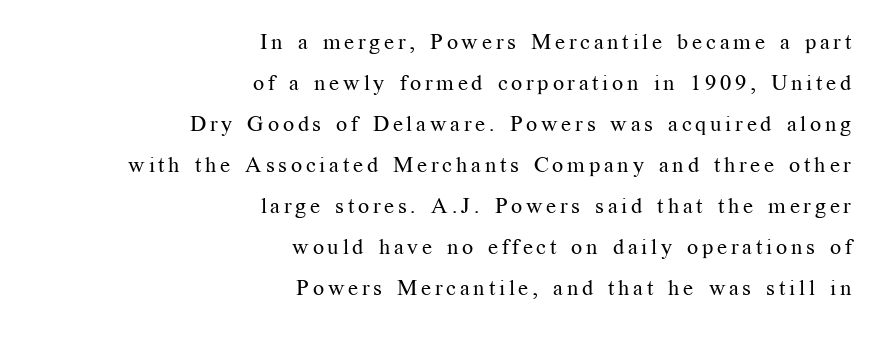
{"italic": "no", "bold": "no", "underline": "no", "align": "right", "line_spacing_ratio": 1.86, "glyph_px": 22}
